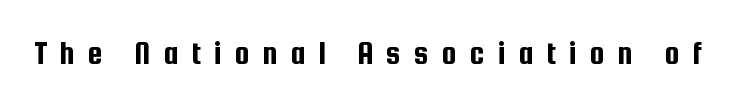
Q: Is the text italic (slanted)? A: No, it is upright.
Q: Is the typeface a serif or a sans-serif typeface? A: Sans-serif.
Q: Is the text underlined? A: No.
Q: Is the spacing between letters normal or unusually wide? A: Unusually wide.
Q: Width (condensed, normal, or wide)? A: Condensed.
Q: Stroke contrast? A: Low.
Q: x-height? A: Medium.
Q: Monospaced? A: No.
